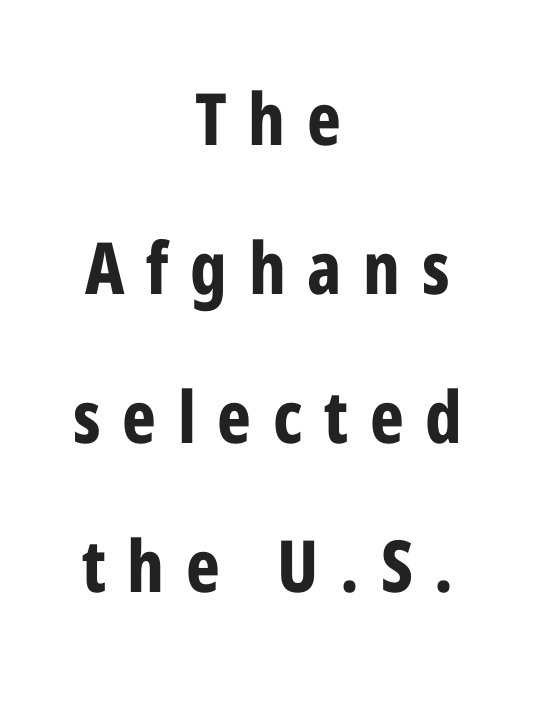
{"serif": "no", "italic": "no", "bold": "yes", "weight": "bold", "width": "condensed", "stroke_contrast": "low", "x_height": "medium", "monospaced": "no", "underline": "no", "align": "center", "line_spacing": "loose", "line_spacing_ratio": 2.07, "letter_spacing": "wide", "letter_spacing_em": 0.3, "glyph_px": 72}
